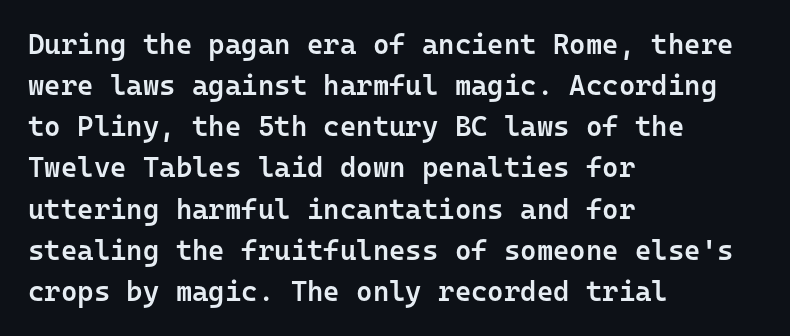
The image shows 28 px semibold sans-serif type, upright, monospaced; set left-aligned, normal line spacing (1.47x), normal letter spacing, not underlined; low stroke contrast and a medium x-height.
